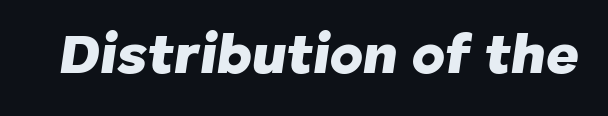
The face used here is proportionally spaced, like ordinary book or web type. Style check: oblique. Here the glyphs are tracked normally, forming tight word shapes. Type without underlining. Weight: bold.
